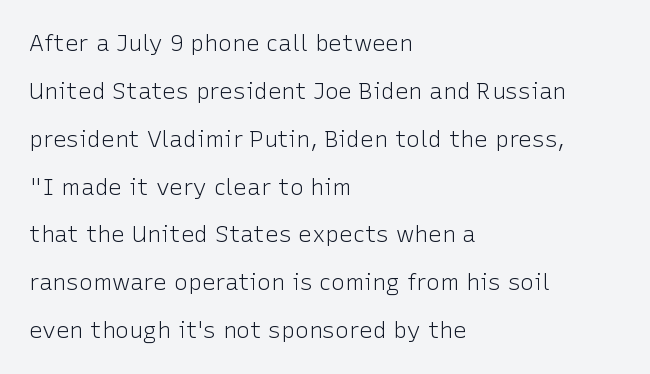
{"italic": "no", "bold": "no", "underline": "no", "align": "left", "line_spacing": "loose", "line_spacing_ratio": 2.08, "letter_spacing": "normal", "letter_spacing_em": 0.0, "glyph_px": 23}
